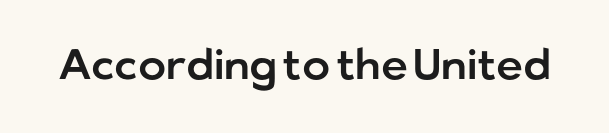
Is there any slant? The stems are plumb. Default kerning and tracking; the words read as compact shapes. Think of a printed novel: that variable character pitch is what you see here. You can tell from the bare stems that sans-serif type was used. Descenders are the only things crossing below the line.
